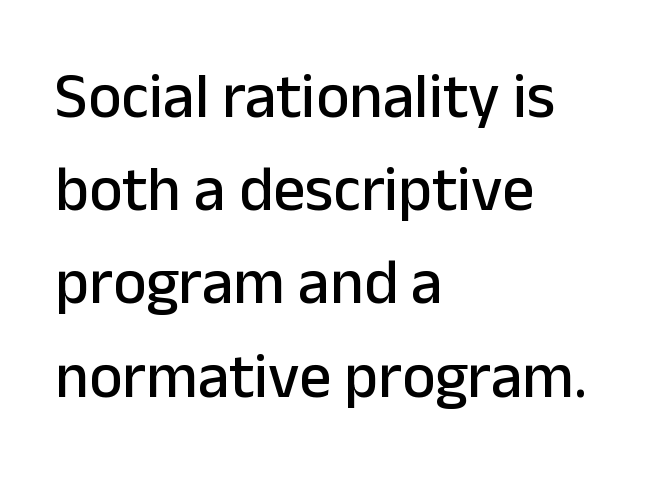
{"serif": "no", "italic": "no", "width": "normal", "stroke_contrast": "low", "x_height": "medium", "monospaced": "no", "underline": "no", "align": "left", "line_spacing": "normal", "line_spacing_ratio": 1.48, "letter_spacing": "normal", "letter_spacing_em": 0.0, "glyph_px": 63}
